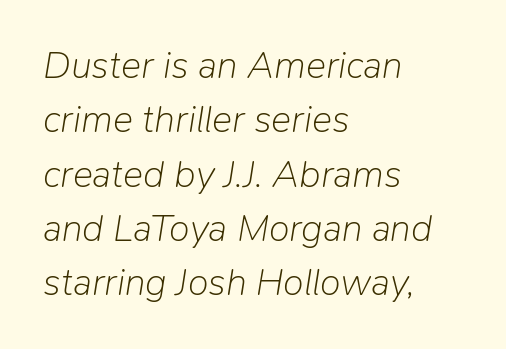
The image shows 38 px light type, italic (leaning right); set left-aligned, normal line spacing (1.43x), normal letter spacing, not underlined; low stroke contrast and a medium x-height.
